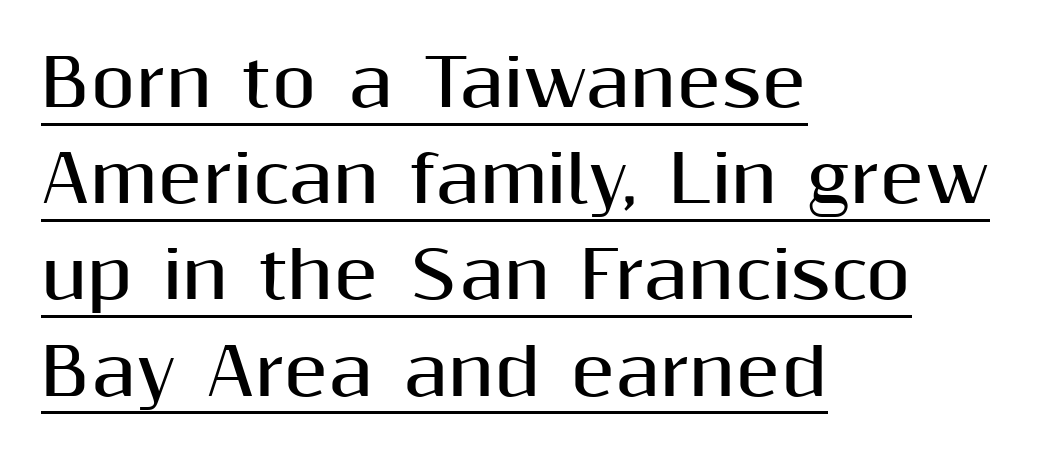
The image shows 65 px bold sans-serif type, upright; set left-aligned, normal line spacing (1.48x), normal letter spacing, underlined; medium stroke contrast and a medium x-height.
